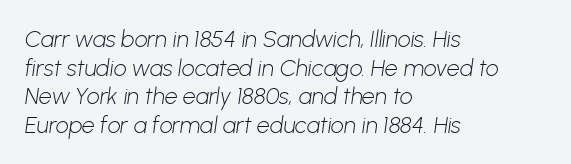
The image shows 23 px text type; set left-aligned, line spacing 1.24x, normal letter spacing, not underlined.
